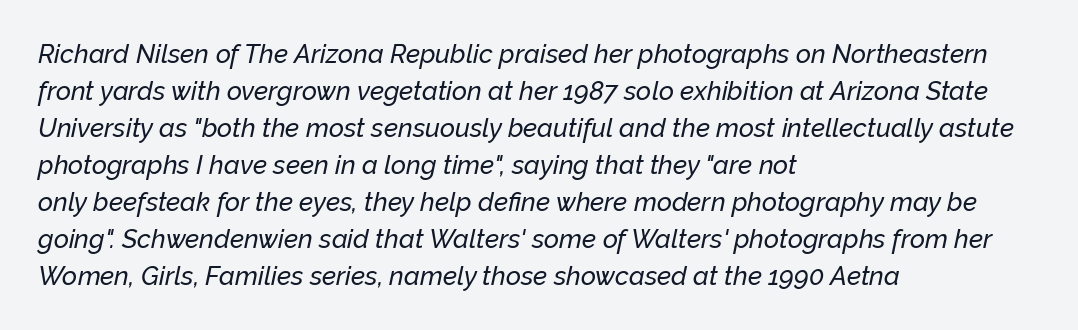
{"italic": "yes", "lean": "right", "slant_degrees": 12, "underline": "no", "align": "left", "line_spacing": "normal", "line_spacing_ratio": 1.42, "letter_spacing": "normal", "letter_spacing_em": 0.0, "glyph_px": 26}
